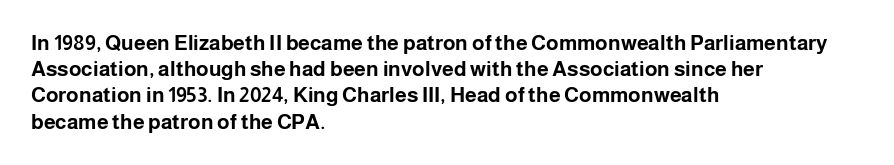
The image shows 21 px bold type, upright; set left-aligned, normal line spacing (1.25x), normal letter spacing, not underlined.
